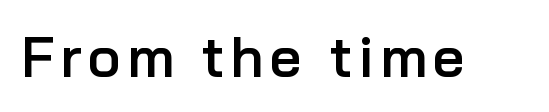
Underlining? Definitely not there. Character widths vary here, with narrow letters taking less room than wide ones. These lines are composed in type without serifs. If you drew a line through each stem, it would be perfectly vertical.
